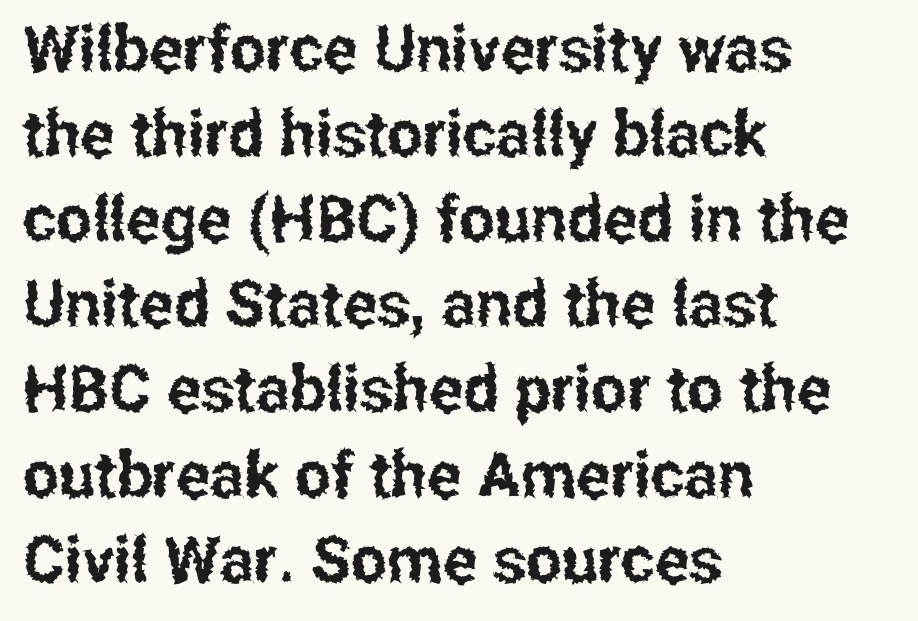
Q: Is the text italic (slanted)? A: No, it is upright.
Q: Is the typeface a serif or a sans-serif typeface? A: Sans-serif.
Q: Is the text underlined? A: No.
Q: How is the paragraph aligned? A: Left-aligned.
Q: Is the spacing between letters normal or unusually wide? A: Normal.
Q: Is the spacing between lines tight, normal or loose? A: Normal.
Q: Width (condensed, normal, or wide)? A: Condensed.
Q: Stroke contrast? A: Low.
Q: x-height? A: Medium.
Q: Monospaced? A: No.
